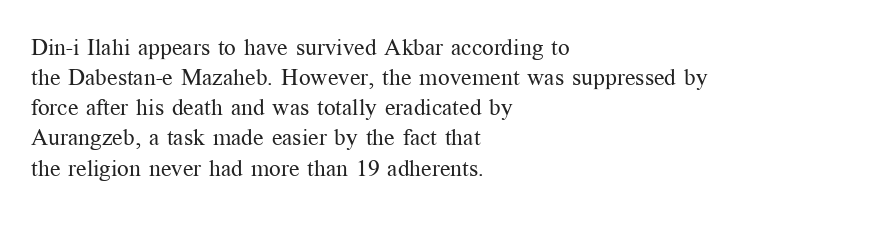
{"italic": "no", "bold": "no", "underline": "no", "align": "left", "line_spacing": "normal", "line_spacing_ratio": 1.31, "letter_spacing": "normal", "letter_spacing_em": 0.0, "glyph_px": 23}
